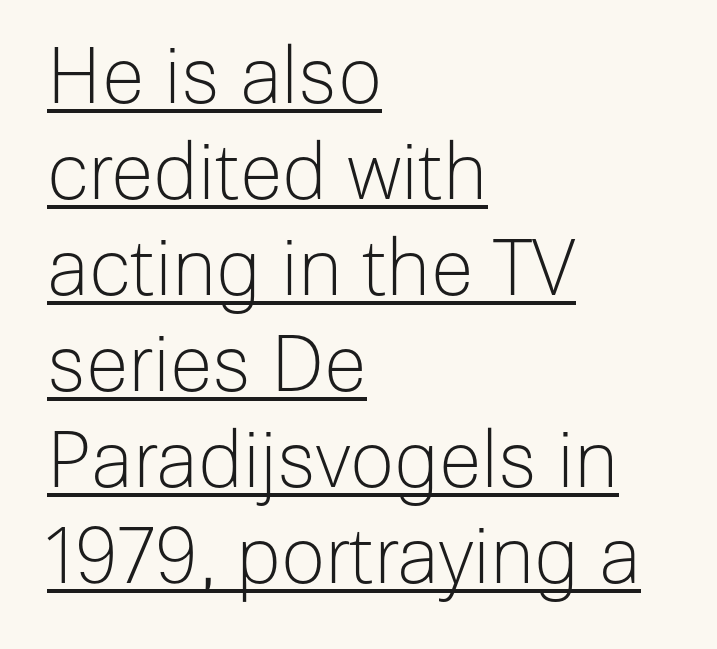
The image shows 78 px light sans-serif type, upright; set left-aligned, line spacing 1.23x, normal letter spacing, underlined; low stroke contrast and a medium x-height.
